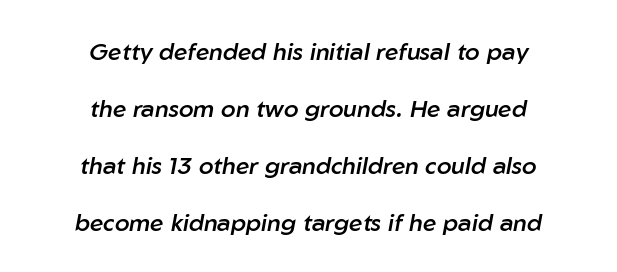
The sample has been set in demibold, a notch under bold. A great deal of white space separates one row of letters from the next. Letters rest on an invisible, unmarked baseline. The passage shown has conventional tracking throughout. These lines stack symmetrically, like a column narrowing and widening about its center. It's the slanting kind of type.
